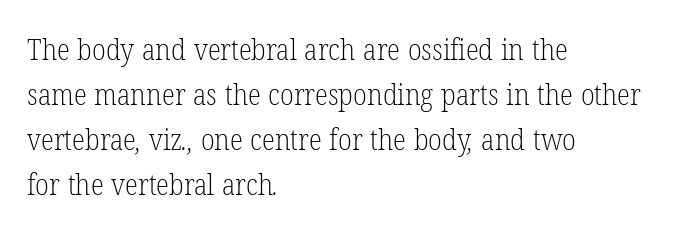
{"serif": "yes", "bold": "no", "weight": "light", "width": "condensed", "stroke_contrast": "low", "x_height": "medium", "monospaced": "no", "underline": "no", "align": "left", "line_spacing": "normal", "line_spacing_ratio": 1.5, "letter_spacing": "normal", "letter_spacing_em": 0.0, "glyph_px": 30}
